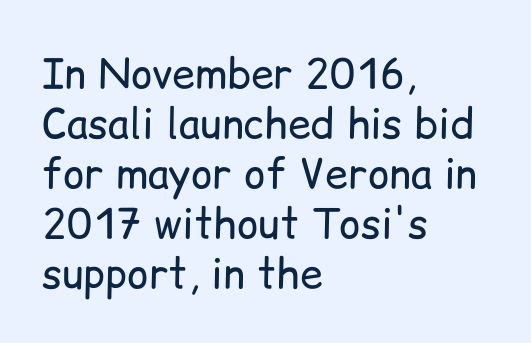
The image shows 41 px regular-weight sans-serif type, upright; set left-aligned, line spacing 1.22x, normal letter spacing, not underlined; low stroke contrast and a medium x-height.
